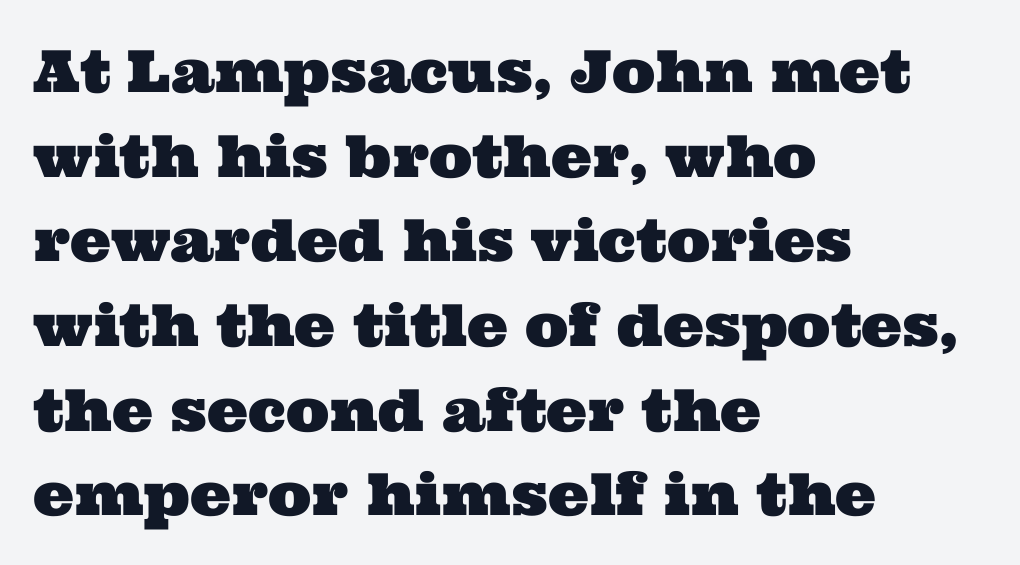
Q: Is the typeface a serif or a sans-serif typeface? A: Serif.
Q: Is the text underlined? A: No.
Q: How is the paragraph aligned? A: Left-aligned.
Q: Is the spacing between letters normal or unusually wide? A: Normal.
Q: Is the spacing between lines tight, normal or loose? A: Normal.
Q: Width (condensed, normal, or wide)? A: Wide.
Q: Stroke contrast? A: Medium.
Q: x-height? A: Medium.
Q: Monospaced? A: No.
